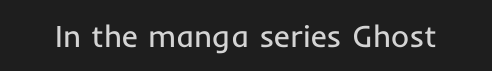
Varying glyph widths throughout — classic text-font behaviour. This sample uses plain, unmodified letter spacing. Nobody drew a line under any word here. Summary of weight: not heavy and not bold.
